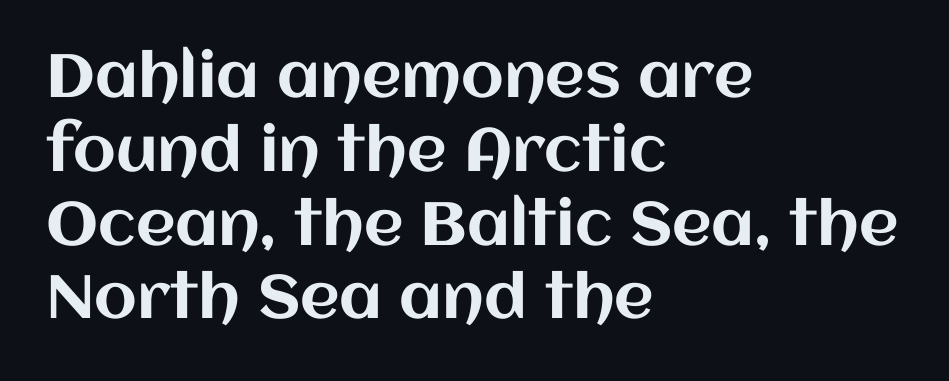
Q: Is the text italic (slanted)? A: No, it is upright.
Q: Is the text underlined? A: No.
Q: How is the paragraph aligned? A: Left-aligned.
Q: Is the spacing between letters normal or unusually wide? A: Normal.
Q: Width (condensed, normal, or wide)? A: Normal.
Q: Stroke contrast? A: Medium.
Q: x-height? A: Large.
Q: Monospaced? A: No.
